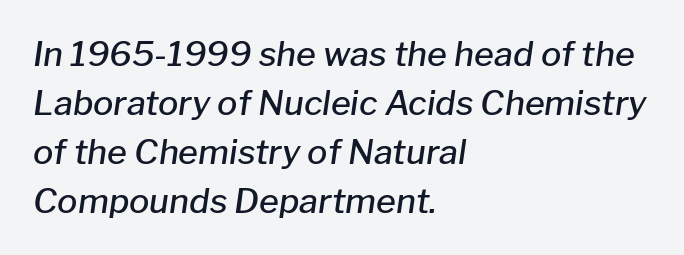
Q: Is the text bold? A: Semi-bold.
Q: Is the text italic (slanted)? A: Yes, it leans right by about 8 degrees.
Q: Is the text underlined? A: No.
Q: How is the paragraph aligned? A: Left-aligned.
Q: Is the spacing between letters normal or unusually wide? A: Normal.
Q: Is the spacing between lines tight, normal or loose? A: Normal.
Q: Width (condensed, normal, or wide)? A: Normal.
Q: Stroke contrast? A: Low.
Q: x-height? A: Medium.
Q: Monospaced? A: No.
